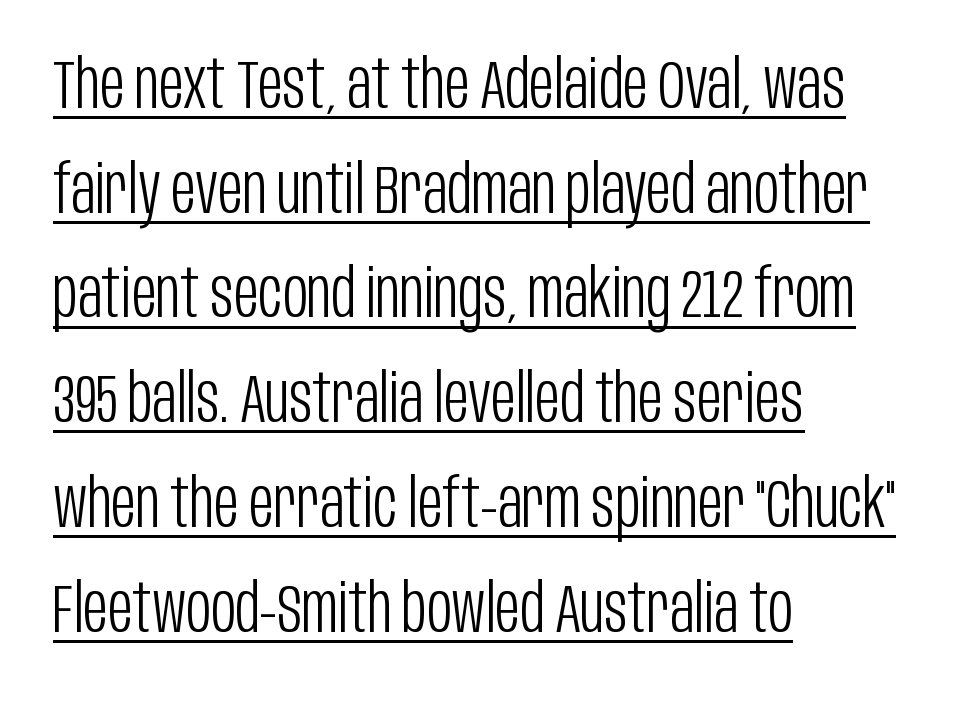
{"serif": "no", "italic": "no", "bold": "no", "weight": "light", "width": "condensed", "stroke_contrast": "low", "x_height": "large", "monospaced": "no", "underline": "yes", "align": "left", "line_spacing": "normal", "line_spacing_ratio": 1.54, "letter_spacing": "normal", "letter_spacing_em": 0.0, "glyph_px": 68}
